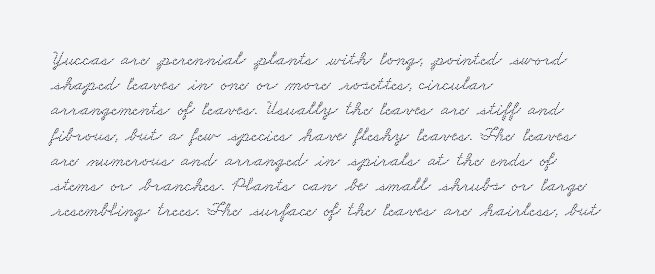
Q: Is the text underlined? A: No.
Q: How is the paragraph aligned? A: Left-aligned.
Q: Is the spacing between letters normal or unusually wide? A: Normal.
Q: Is the spacing between lines tight, normal or loose? A: Normal.
